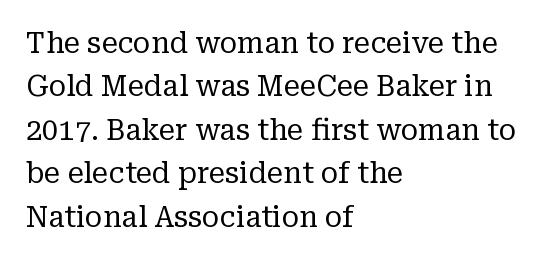
{"serif": "yes", "italic": "no", "bold": "no", "weight": "regular", "width": "normal", "stroke_contrast": "low", "x_height": "medium", "monospaced": "no", "underline": "no", "align": "left", "line_spacing": "normal", "line_spacing_ratio": 1.5, "letter_spacing": "normal", "letter_spacing_em": 0.0, "glyph_px": 29}
